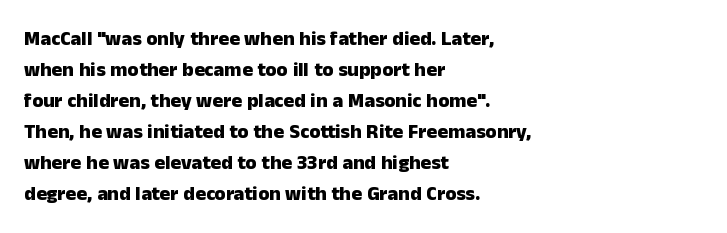
The image shows 20 px bold type, upright; set left-aligned, normal line spacing (1.55x), normal letter spacing, not underlined.
